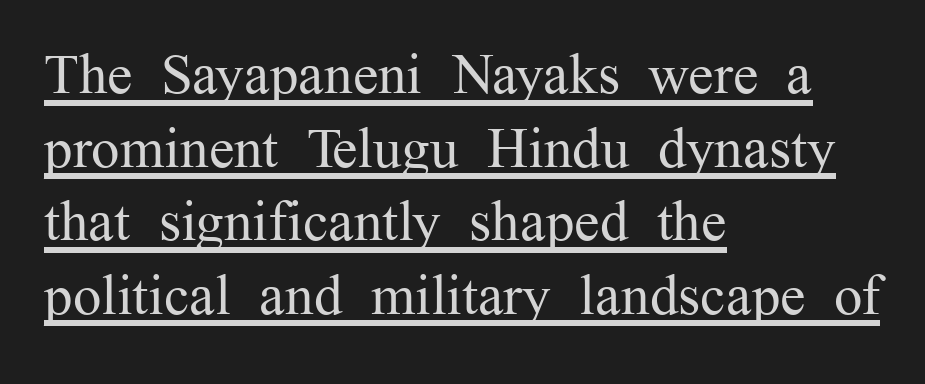
{"serif": "yes", "italic": "no", "bold": "no", "weight": "regular", "width": "normal", "stroke_contrast": "medium", "x_height": "medium", "monospaced": "no", "underline": "yes", "align": "left", "line_spacing": "normal", "line_spacing_ratio": 1.29, "letter_spacing": "normal", "letter_spacing_em": 0.0, "glyph_px": 57}
